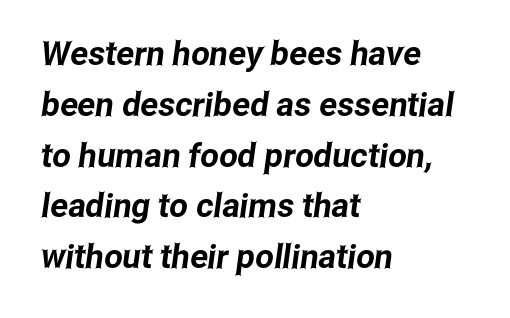
{"serif": "no", "width": "condensed", "stroke_contrast": "low", "x_height": "medium", "monospaced": "no", "underline": "no", "align": "left", "line_spacing": "normal", "line_spacing_ratio": 1.54, "letter_spacing": "normal", "letter_spacing_em": 0.0, "glyph_px": 33}
